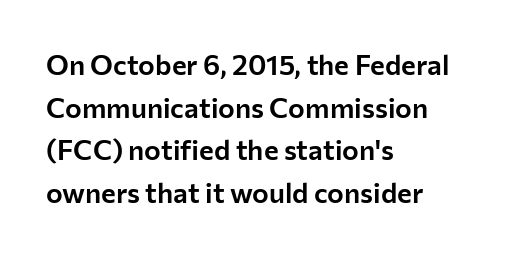
{"serif": "no", "italic": "no", "width": "normal", "stroke_contrast": "low", "x_height": "medium", "monospaced": "no", "underline": "no", "align": "left", "line_spacing": "normal", "line_spacing_ratio": 1.52, "letter_spacing": "normal", "letter_spacing_em": 0.0, "glyph_px": 28}
